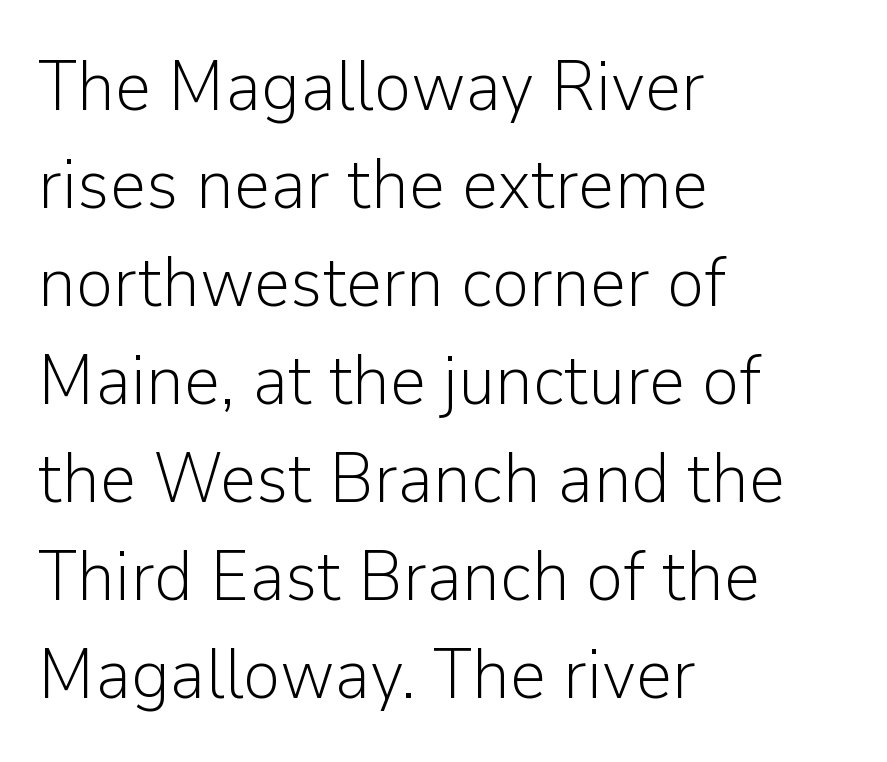
Q: Is the text bold? A: No.
Q: Is the text italic (slanted)? A: No, it is upright.
Q: Is the typeface a serif or a sans-serif typeface? A: Sans-serif.
Q: Is the text underlined? A: No.
Q: How is the paragraph aligned? A: Left-aligned.
Q: Is the spacing between letters normal or unusually wide? A: Normal.
Q: Is the spacing between lines tight, normal or loose? A: Normal.
Q: Width (condensed, normal, or wide)? A: Normal.
Q: Stroke contrast? A: Low.
Q: x-height? A: Medium.
Q: Monospaced? A: No.
